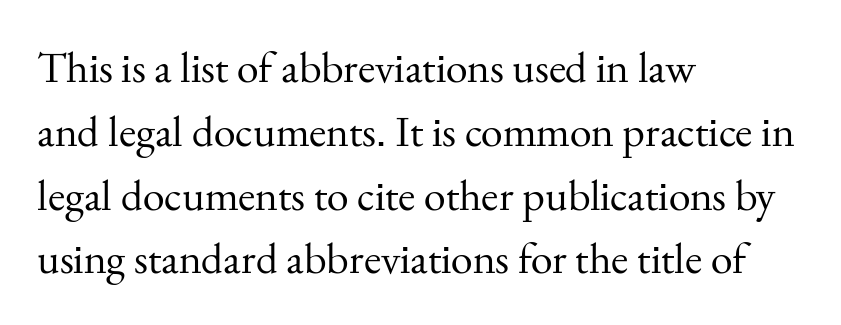
{"serif": "yes", "italic": "no", "bold": "no", "weight": "regular", "width": "normal", "stroke_contrast": "medium", "x_height": "small", "monospaced": "no", "underline": "no", "align": "left", "line_spacing": "normal", "line_spacing_ratio": 1.45, "letter_spacing": "normal", "letter_spacing_em": 0.0, "glyph_px": 44}
